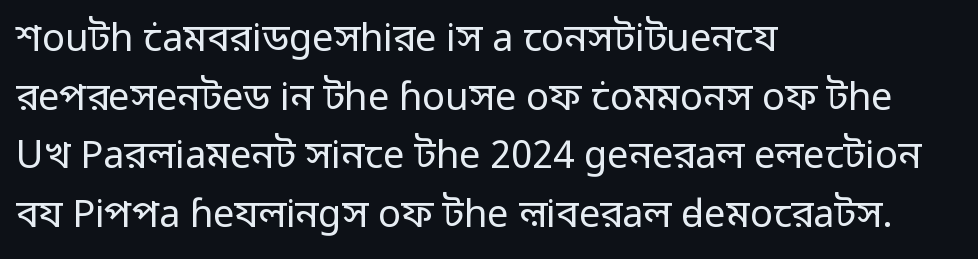
Is this a sans? Yes — the strokes have no serifs. Each letter keeps its own natural width here, so spacing adapts to shape. Unbolded letterforms with no extra heft. Every stem runs plumb, perpendicular to the baseline. The rendering keeps characters at their native spacing.
